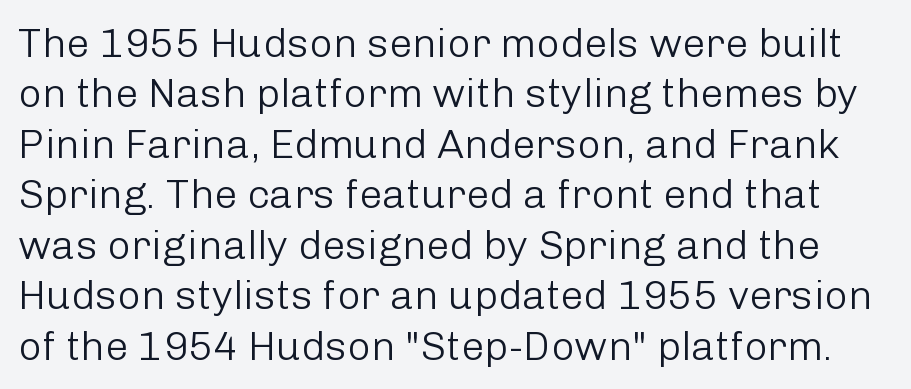
Q: Is the text bold? A: No.
Q: Is the text italic (slanted)? A: No, it is upright.
Q: Is the typeface a serif or a sans-serif typeface? A: Sans-serif.
Q: Is the text underlined? A: No.
Q: Is the spacing between letters normal or unusually wide? A: Normal.
Q: Width (condensed, normal, or wide)? A: Normal.
Q: Stroke contrast? A: Low.
Q: x-height? A: Medium.
Q: Monospaced? A: No.
